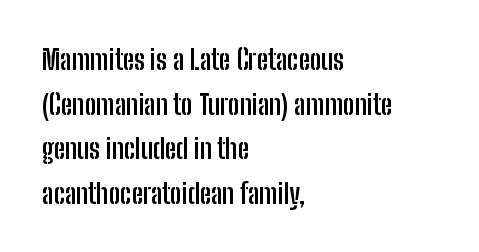
{"serif": "no", "italic": "no", "bold": "yes", "weight": "semibold", "width": "condensed", "stroke_contrast": "low", "x_height": "medium", "monospaced": "no", "underline": "no", "align": "left", "line_spacing": "normal", "line_spacing_ratio": 1.59, "letter_spacing": "normal", "letter_spacing_em": 0.0, "glyph_px": 28}
